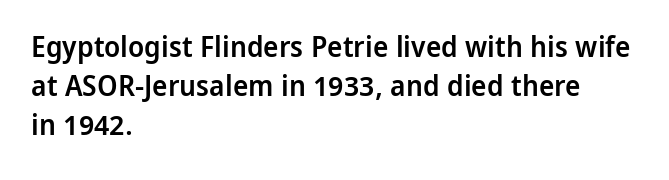
{"serif": "no", "italic": "no", "bold": "semi", "weight": "semibold", "width": "normal", "stroke_contrast": "low", "x_height": "medium", "monospaced": "no", "underline": "no", "align": "left", "line_spacing": "normal", "line_spacing_ratio": 1.34, "letter_spacing": "normal", "letter_spacing_em": 0.0, "glyph_px": 29}
